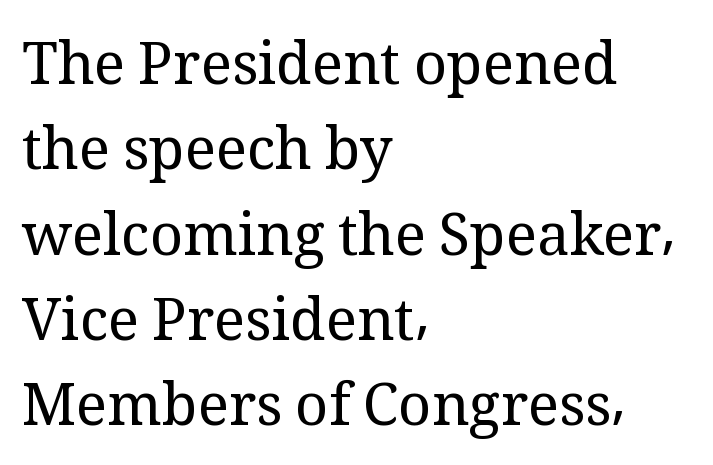
Anything drawn beneath the words? Only blank space. The font family rendered here belongs to the serif group. The letterforms sit shoulder to shoulder at normal distance. The lettering stays uniformly vertical, giving the passage a roman look. The rows are spaced the way most documents space them.
